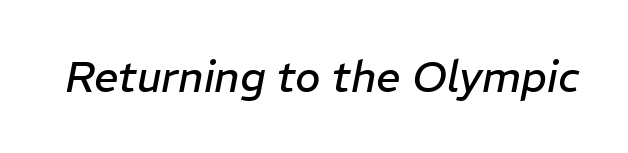
Descenders hang freely into open space. Stem width sits at or under what a default text font uses. A typesetter would call this zero additional tracking. The passage shown is typed in a proportional face where columns would drift. Notice how the stems are inclined rather than vertical — that's the hallmark of italics.
